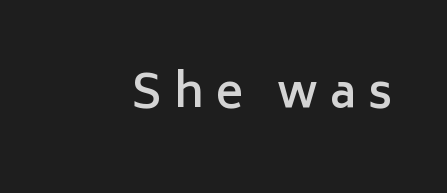
The designer went with a sans here, leaving each stem footless. The passage shown has open, widely tracked lettering throughout. Stroke thickness is moderately raised; the sample reads as semibold. Underline: absent. Italic? Not at all — the glyphs are vertical.
